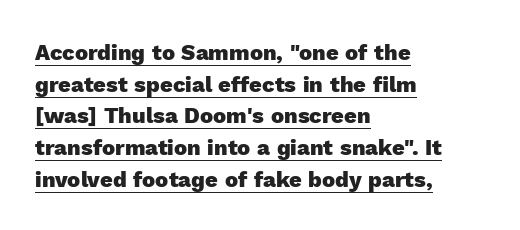
The image shows 22 px bold type, upright; set left-aligned, normal line spacing (1.44x), normal letter spacing, underlined.
